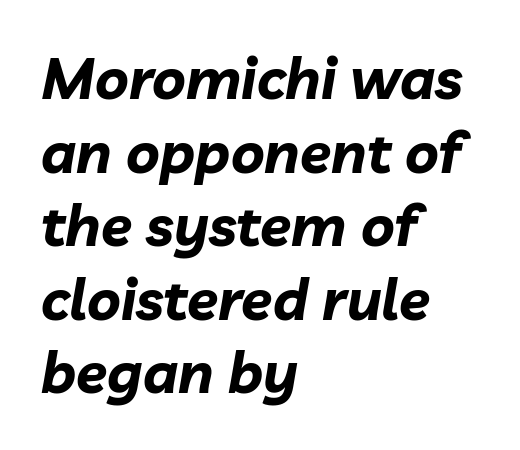
The rows are spaced the way most documents space them. The rendering uses a bold face; every stroke is thick and dark. Letters rest on an invisible, unmarked baseline. Line beginnings align vertically; line endings do not. No extra tracking has been applied to these lines. Is the type slanted? Yes — the strokes lean at a clear angle.
